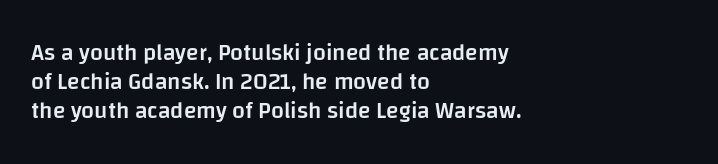
{"italic": "no", "bold": "semi", "underline": "no", "align": "left", "line_spacing": "normal", "line_spacing_ratio": 1.26, "letter_spacing": "normal", "letter_spacing_em": 0.0, "glyph_px": 23}
